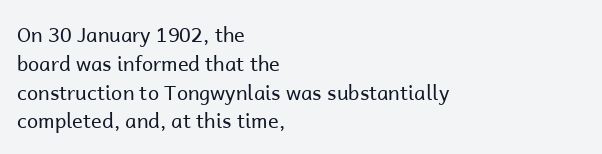
{"italic": "no", "bold": "no", "underline": "no", "align": "left", "line_spacing": "normal", "line_spacing_ratio": 1.44, "letter_spacing": "normal", "letter_spacing_em": 0.0, "glyph_px": 20}
